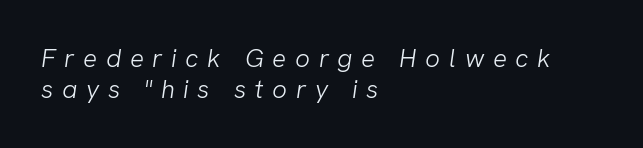
Q: Is the text bold? A: No.
Q: Is the text underlined? A: No.
Q: How is the paragraph aligned? A: Left-aligned.
Q: Is the spacing between letters normal or unusually wide? A: Unusually wide.
